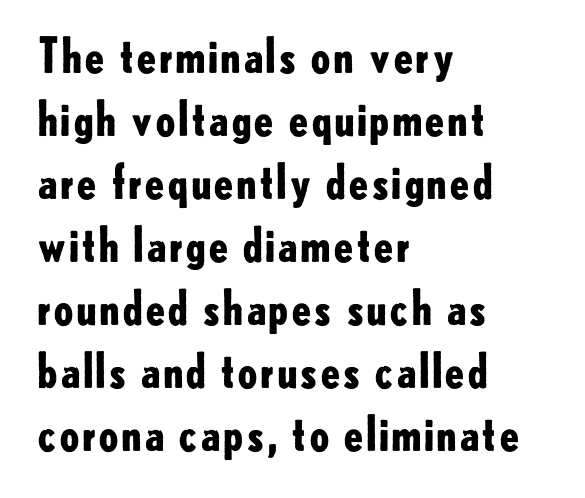
The image shows 47 px bold sans-serif type, upright; set left-aligned, normal line spacing (1.34x), normal letter spacing, not underlined; low stroke contrast and a small x-height.
